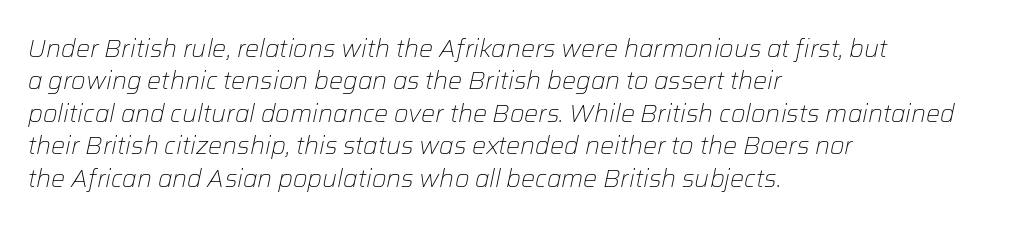
The passage is arranged the way most books set body copy — flush left. Slant detected: the letters are inclined. Decoration check: the copy has no underline. Students, observe: this is what conventionally led text looks like. Inter-character spacing is left at the font's built-in metrics. The passage shown is not bold in any degree.
